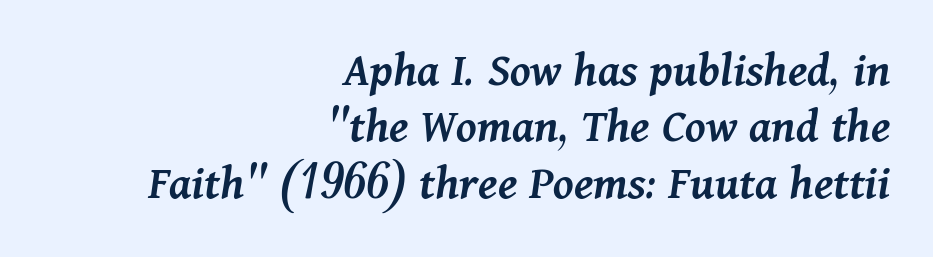
Q: Is the text bold? A: Semi-bold.
Q: Is the text italic (slanted)? A: Yes, it leans right by about 11 degrees.
Q: Is the text underlined? A: No.
Q: How is the paragraph aligned? A: Right-aligned.
Q: Is the spacing between letters normal or unusually wide? A: Normal.
Q: Is the spacing between lines tight, normal or loose? A: Tight.
Q: Width (condensed, normal, or wide)? A: Normal.
Q: Stroke contrast? A: Medium.
Q: x-height? A: Medium.
Q: Monospaced? A: No.
